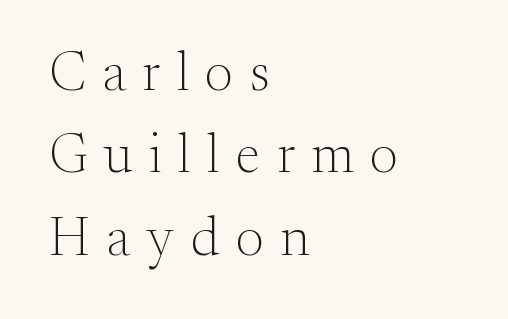
Q: Is the text bold? A: No.
Q: Is the text italic (slanted)? A: No, it is upright.
Q: Is the typeface a serif or a sans-serif typeface? A: Serif.
Q: Is the text underlined? A: No.
Q: How is the paragraph aligned? A: Left-aligned.
Q: Is the spacing between letters normal or unusually wide? A: Unusually wide.
Q: Is the spacing between lines tight, normal or loose? A: Normal.
Q: Width (condensed, normal, or wide)? A: Normal.
Q: Stroke contrast? A: Medium.
Q: x-height? A: Small.
Q: Monospaced? A: No.
